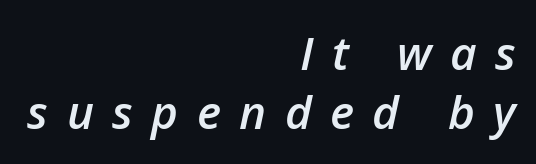
The image shows 46 px semibold type, italic (leaning right); set right-aligned, normal line spacing (1.29x), unusually wide letter spacing (+0.4 em), not underlined; low stroke contrast and a medium x-height.
